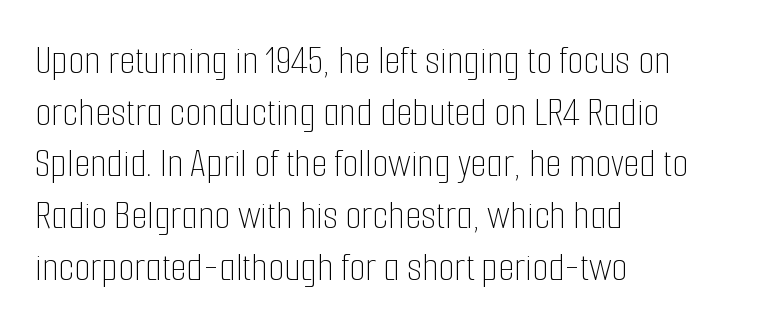
The image shows 42 px thin, condensed type, upright; set left-aligned, line spacing 1.23x, normal letter spacing, not underlined; low stroke contrast and a medium x-height.
